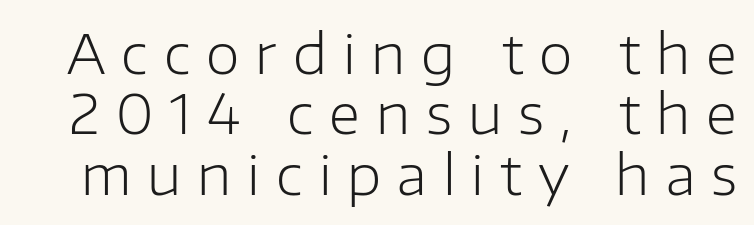
Q: Is the text bold? A: No.
Q: Is the text italic (slanted)? A: No, it is upright.
Q: Is the typeface a serif or a sans-serif typeface? A: Sans-serif.
Q: Is the text underlined? A: No.
Q: Is the spacing between letters normal or unusually wide? A: Unusually wide.
Q: Is the spacing between lines tight, normal or loose? A: Tight.
Q: Width (condensed, normal, or wide)? A: Normal.
Q: Stroke contrast? A: Low.
Q: x-height? A: Medium.
Q: Monospaced? A: No.
